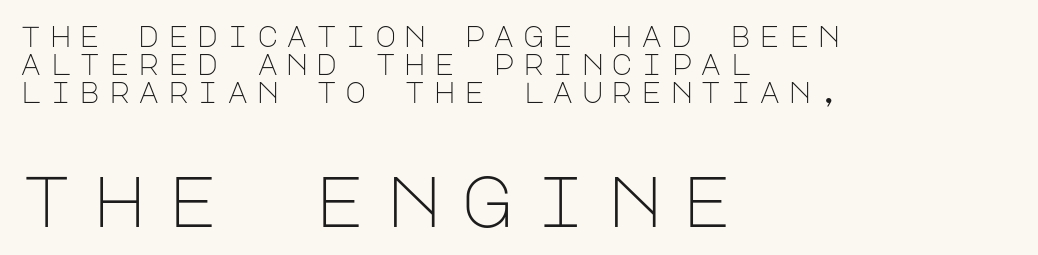
{"serif": "no", "italic": "no", "bold": "no", "weight": "light", "width": "normal", "stroke_contrast": "low", "x_height": "large", "underline": "no", "align": "left", "line_spacing": "tight", "line_spacing_ratio": 0.97, "letter_spacing": "wide", "letter_spacing_em": 0.28, "larger_block": "second", "size_ratio": 2.48, "glyph_px": 72}
